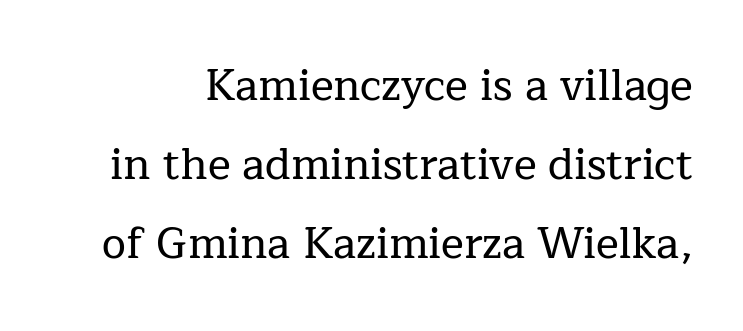
The gaps between neighbouring characters are ordinary and unremarkable. A clean baseline with only descenders dipping below it. Note the varied advance widths — an 'i' is clearly narrower than an 'm'. Classification — serif. The letters stand straight up with perfectly vertical stems.
